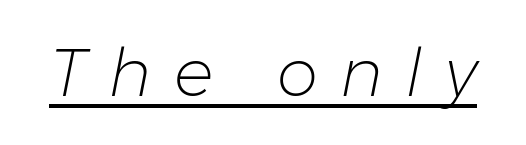
The image shows 66 px light type, italic (leaning right); set unusually wide letter spacing (+0.34 em), underlined; low stroke contrast and a medium x-height.
